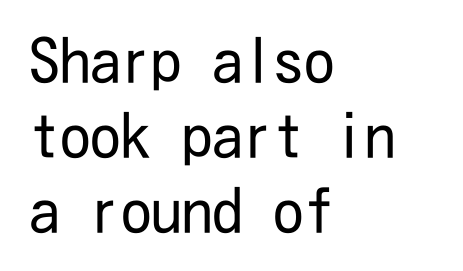
{"serif": "no", "italic": "no", "bold": "no", "weight": "regular", "width": "condensed", "stroke_contrast": "low", "x_height": "medium", "underline": "no", "align": "left", "line_spacing_ratio": 1.23, "letter_spacing": "normal", "letter_spacing_em": 0.0, "glyph_px": 61}
